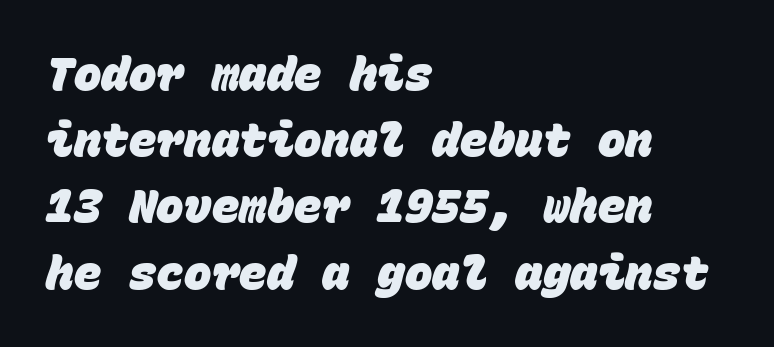
{"serif": "no", "bold": "yes", "weight": "heavy", "width": "normal", "stroke_contrast": "low", "x_height": "large", "monospaced": "yes", "underline": "no", "align": "left", "line_spacing": "normal", "line_spacing_ratio": 1.44, "letter_spacing": "normal", "letter_spacing_em": 0.0, "glyph_px": 46}
